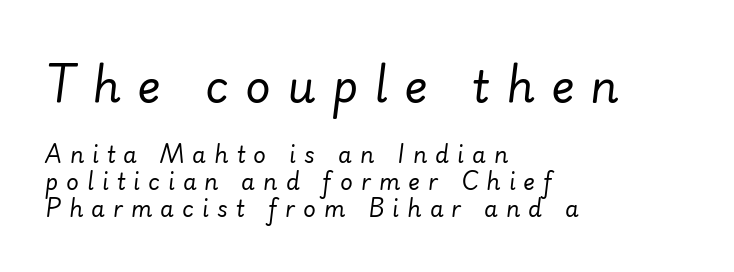
The image shows 44 px regular-weight type, italic (leaning right); set left-aligned, line spacing 1.23x, unusually wide letter spacing (+0.37 em), not underlined; the first (top) block is 2.0x larger; low stroke contrast and a small x-height.
